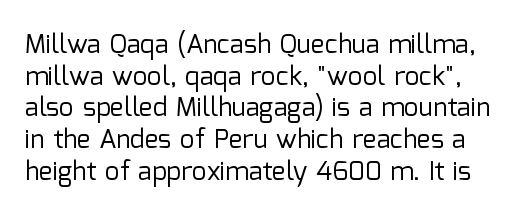
{"italic": "no", "bold": "no", "underline": "no", "line_spacing_ratio": 1.22, "letter_spacing": "normal", "letter_spacing_em": 0.0, "glyph_px": 26}
